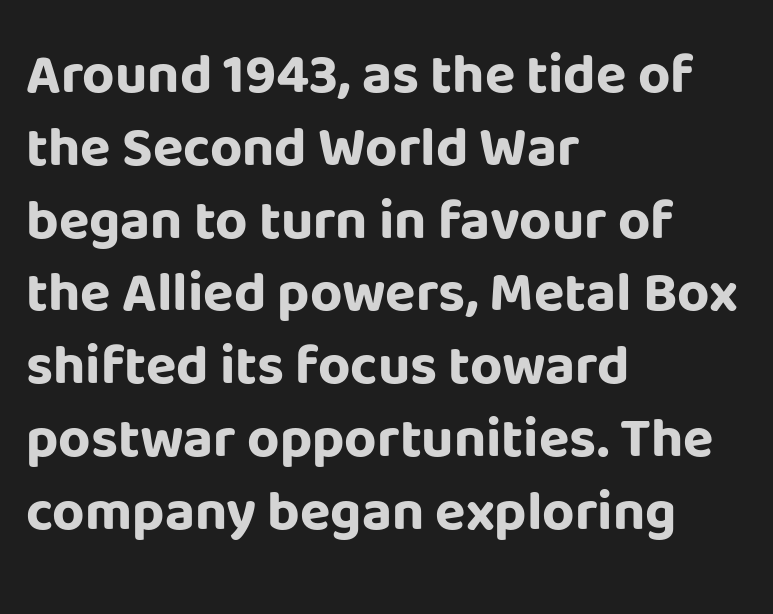
The image shows 56 px bold sans-serif type, upright; set left-aligned, normal line spacing (1.3x), normal letter spacing, not underlined; low stroke contrast and a large x-height.
